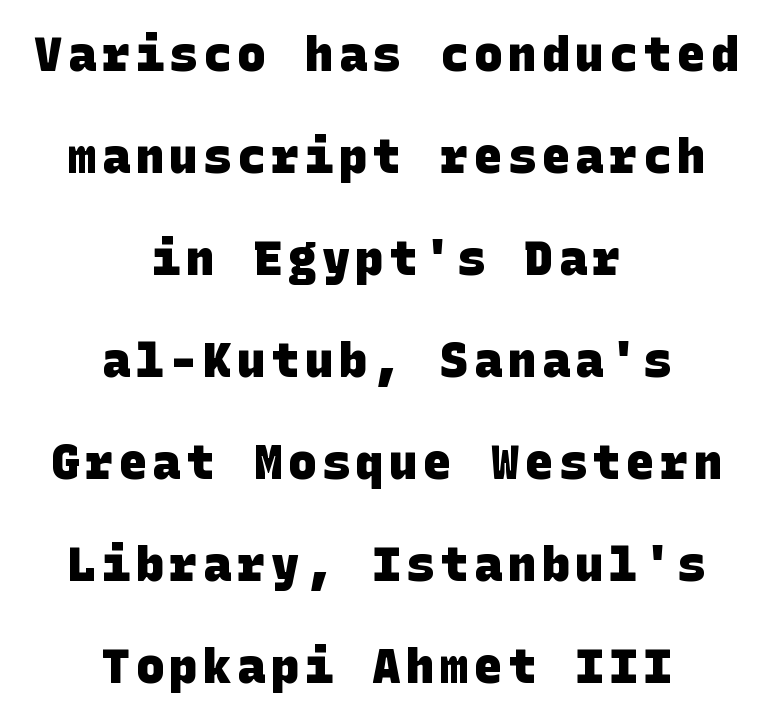
Q: Is the text bold? A: Yes.
Q: Is the typeface a serif or a sans-serif typeface? A: Sans-serif.
Q: Is the text underlined? A: No.
Q: How is the paragraph aligned? A: Centered.
Q: Is the spacing between lines tight, normal or loose? A: Loose.
Q: Width (condensed, normal, or wide)? A: Normal.
Q: Stroke contrast? A: Low.
Q: x-height? A: Large.
